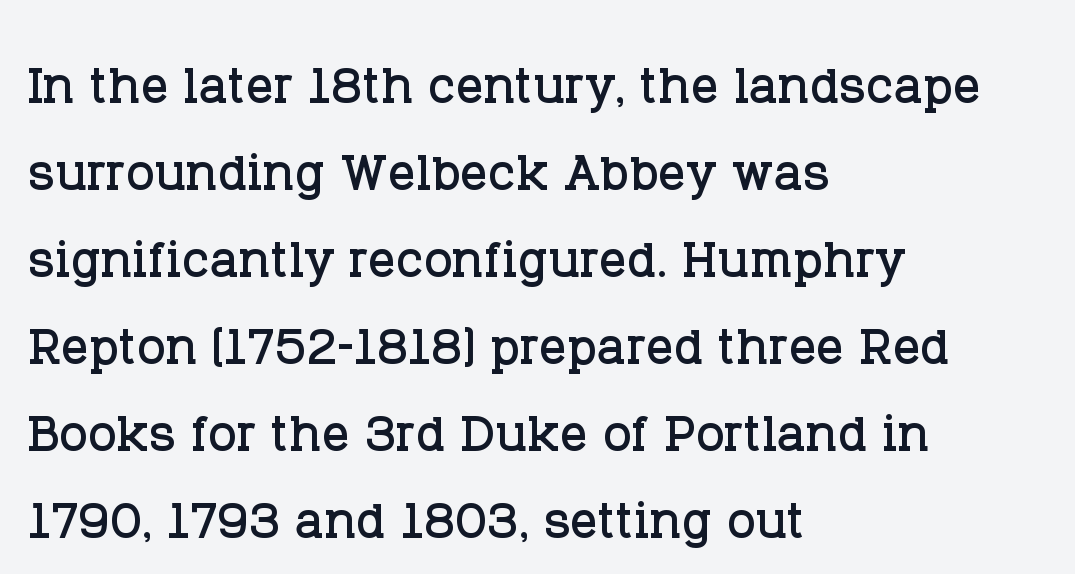
{"serif": "yes", "italic": "no", "width": "normal", "stroke_contrast": "low", "x_height": "large", "monospaced": "no", "underline": "no", "align": "left", "line_spacing": "normal", "line_spacing_ratio": 1.28, "letter_spacing": "normal", "letter_spacing_em": 0.0, "glyph_px": 68}
